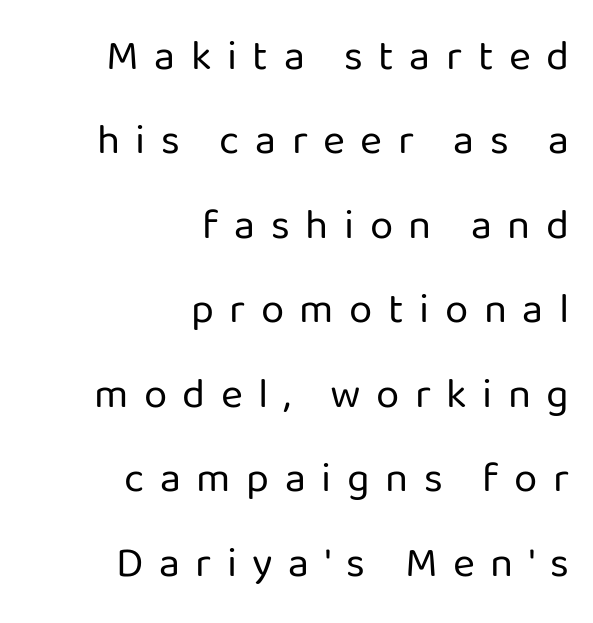
{"serif": "no", "italic": "no", "bold": "no", "weight": "regular", "width": "normal", "stroke_contrast": "low", "x_height": "medium", "monospaced": "no", "underline": "no", "align": "right", "line_spacing": "loose", "line_spacing_ratio": 2.01, "letter_spacing": "wide", "letter_spacing_em": 0.37, "glyph_px": 42}
